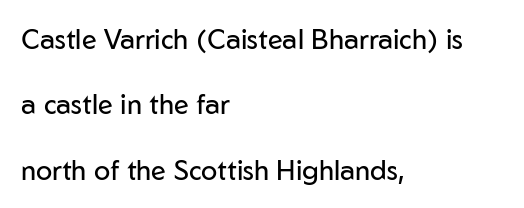
The image shows 27 px text type, upright; set left-aligned, loose line spacing (2.42x), normal letter spacing, not underlined.
